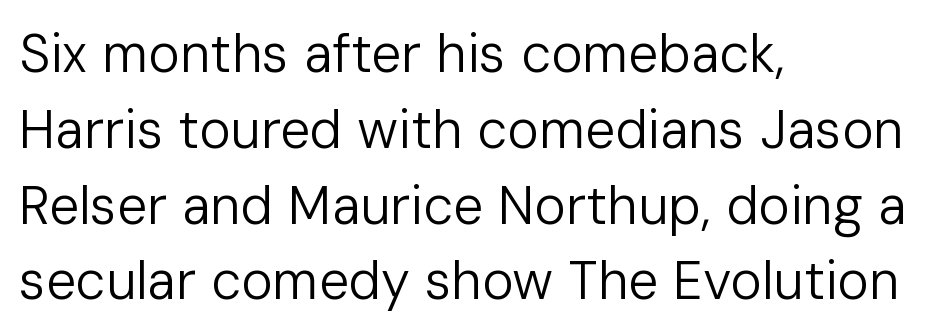
Q: Is the text bold? A: No.
Q: Is the text italic (slanted)? A: No, it is upright.
Q: Is the typeface a serif or a sans-serif typeface? A: Sans-serif.
Q: Is the text underlined? A: No.
Q: How is the paragraph aligned? A: Left-aligned.
Q: Is the spacing between letters normal or unusually wide? A: Normal.
Q: Is the spacing between lines tight, normal or loose? A: Normal.
Q: Width (condensed, normal, or wide)? A: Normal.
Q: Stroke contrast? A: Low.
Q: x-height? A: Medium.
Q: Monospaced? A: No.
